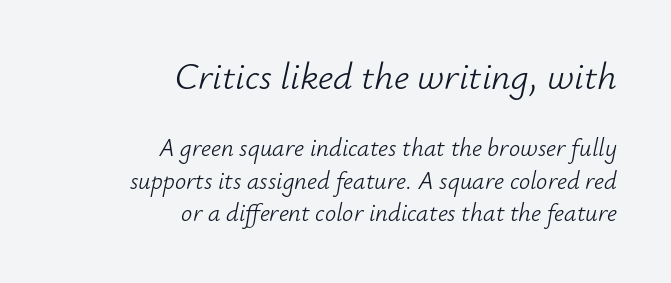
{"italic": "yes", "lean": "right", "slant_degrees": 12, "bold": "no", "weight": "light", "width": "normal", "stroke_contrast": "low", "x_height": "small", "monospaced": "no", "underline": "no", "align": "right", "line_spacing": "normal", "line_spacing_ratio": 1.29, "letter_spacing": "normal", "letter_spacing_em": 0.0, "larger_block": "first", "size_ratio": 1.52, "glyph_px": 38}
